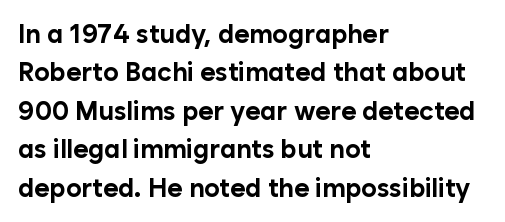
The image shows 26 px bold type, upright; set left-aligned, normal line spacing (1.48x), normal letter spacing, not underlined.
